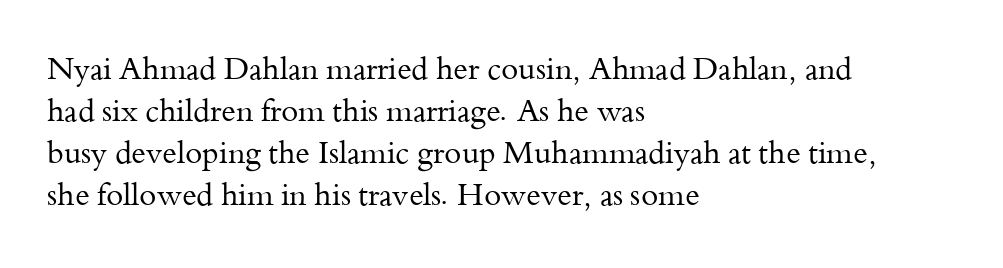
The image shows 31 px regular-weight serif type, upright; set left-aligned, normal line spacing (1.35x), normal letter spacing, not underlined; medium stroke contrast and a small x-height.
